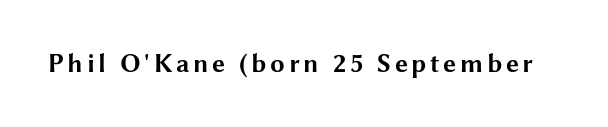
Heavy, bold letterforms. Tall strokes in this sample are plumb rather than angled. The strip under each line holds only bare page.
